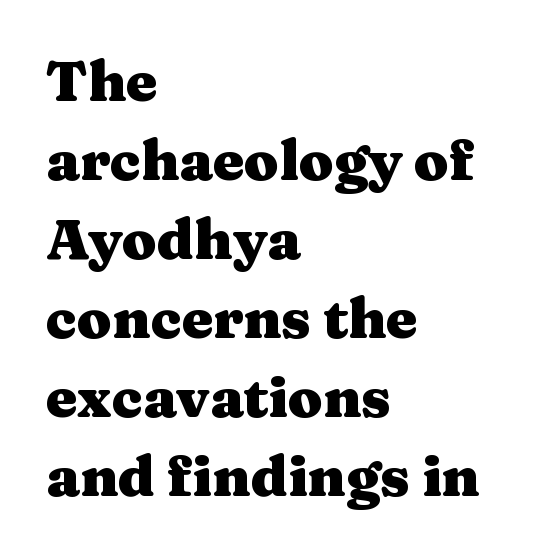
The image shows 56 px heavy, wide serif type, upright; set left-aligned, normal line spacing (1.41x), normal letter spacing, not underlined; medium stroke contrast and a medium x-height.
